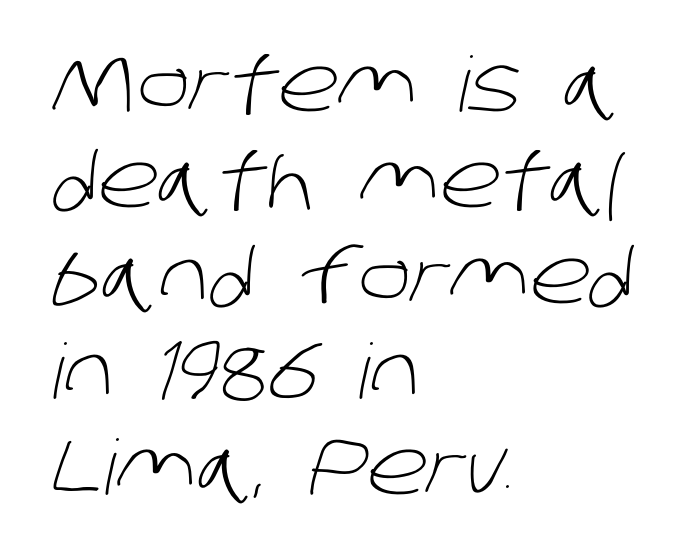
The image shows 76 px light sans-serif type; set left-aligned, normal line spacing (1.26x), normal letter spacing, not underlined; low stroke contrast and a large x-height.
